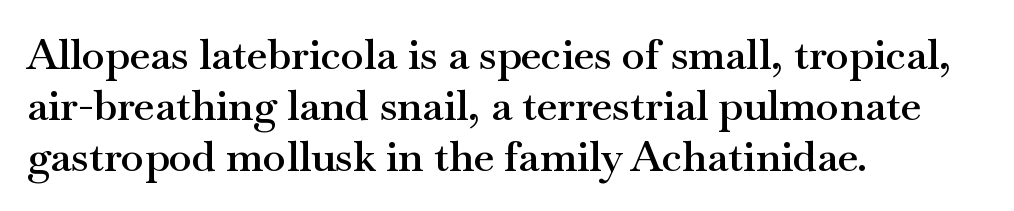
The image shows 42 px semibold, wide serif type, upright; set left-aligned, line spacing 1.21x, normal letter spacing, not underlined; medium stroke contrast and a small x-height.
